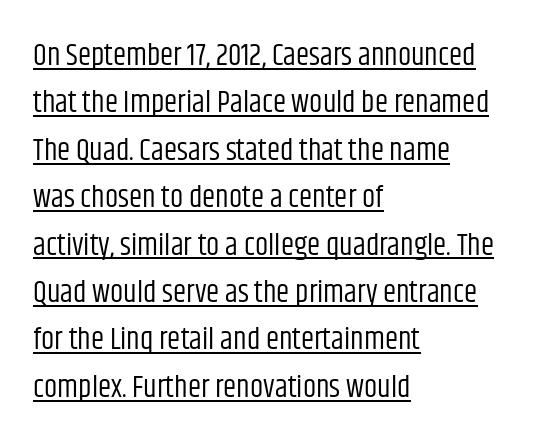
The image shows 30 px regular-weight, condensed sans-serif type, upright; set left-aligned, normal line spacing (1.58x), normal letter spacing, underlined; low stroke contrast and a large x-height.
